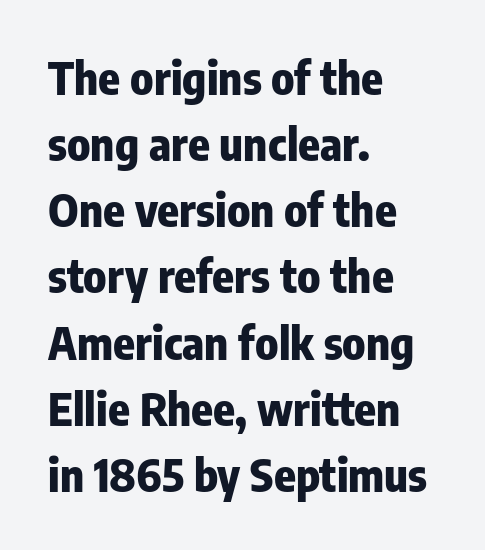
The image shows 45 px heavy, condensed sans-serif type, upright; set left-aligned, normal line spacing (1.47x), normal letter spacing, not underlined; low stroke contrast and a medium x-height.
